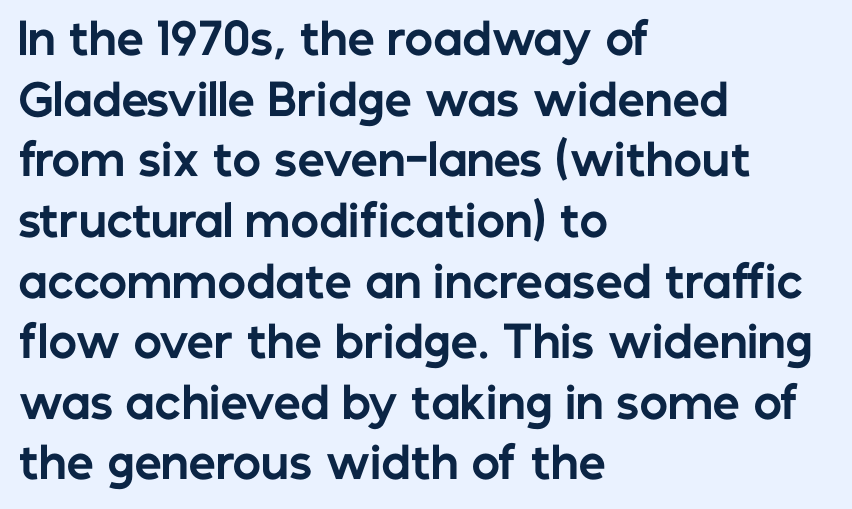
Q: Is the text bold? A: Yes.
Q: Is the text italic (slanted)? A: No, it is upright.
Q: Is the typeface a serif or a sans-serif typeface? A: Sans-serif.
Q: Is the text underlined? A: No.
Q: How is the paragraph aligned? A: Left-aligned.
Q: Is the spacing between letters normal or unusually wide? A: Normal.
Q: Is the spacing between lines tight, normal or loose? A: Normal.
Q: Width (condensed, normal, or wide)? A: Normal.
Q: Stroke contrast? A: Low.
Q: x-height? A: Medium.
Q: Monospaced? A: No.
